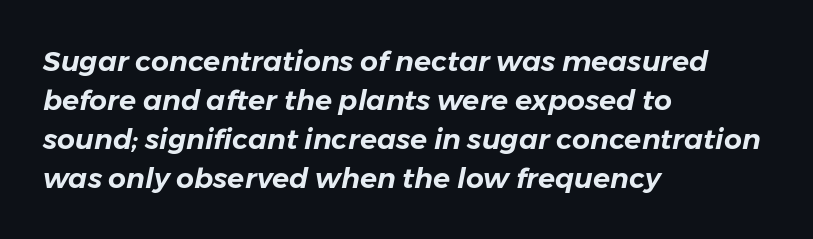
The image shows 28 px text type, italic (leaning right); set left-aligned, normal line spacing (1.39x), normal letter spacing, not underlined; low stroke contrast and a medium x-height.
